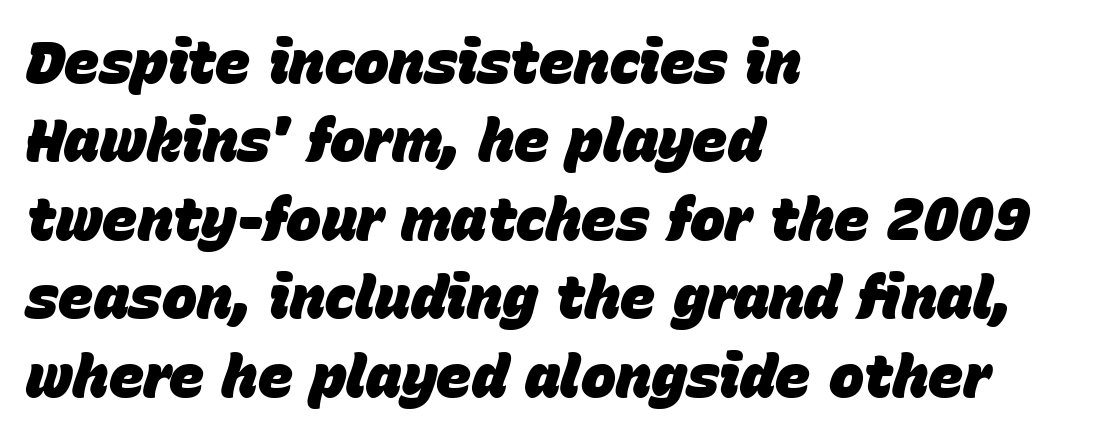
Caption: standard tracking, unaltered. Notice how the stems are inclined rather than vertical — that's the hallmark of italics. A classic flush-left, rag-right setting is used for this passage. The gap between lines stays unmarked.
